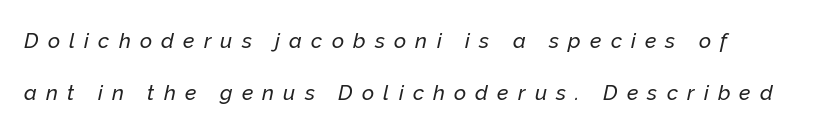
{"italic": "yes", "lean": "right", "slant_degrees": 12, "underline": "no", "line_spacing": "loose", "line_spacing_ratio": 2.48, "letter_spacing": "wide", "letter_spacing_em": 0.44, "glyph_px": 21}
